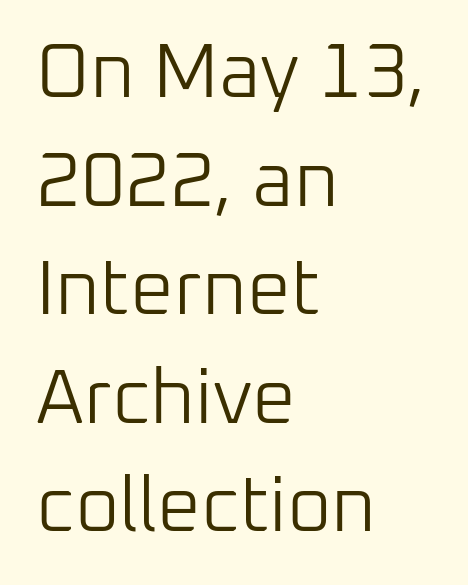
{"serif": "no", "italic": "no", "bold": "no", "weight": "light", "width": "normal", "stroke_contrast": "low", "x_height": "medium", "monospaced": "no", "underline": "no", "align": "left", "line_spacing": "normal", "line_spacing_ratio": 1.41, "letter_spacing": "normal", "letter_spacing_em": 0.0, "glyph_px": 77}
